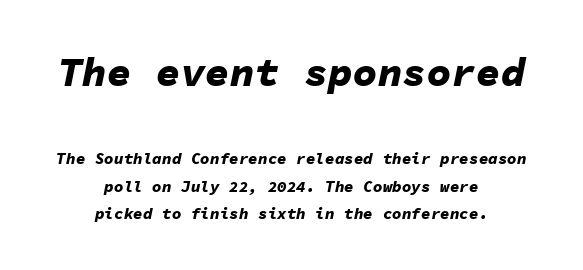
{"italic": "yes", "lean": "right", "slant_degrees": 11, "bold": "yes", "weight": "bold", "width": "normal", "stroke_contrast": "low", "x_height": "medium", "monospaced": "yes", "underline": "no", "align": "center", "line_spacing_ratio": 1.72, "letter_spacing": "normal", "letter_spacing_em": 0.0, "larger_block": "first", "size_ratio": 2.56, "glyph_px": 41}
